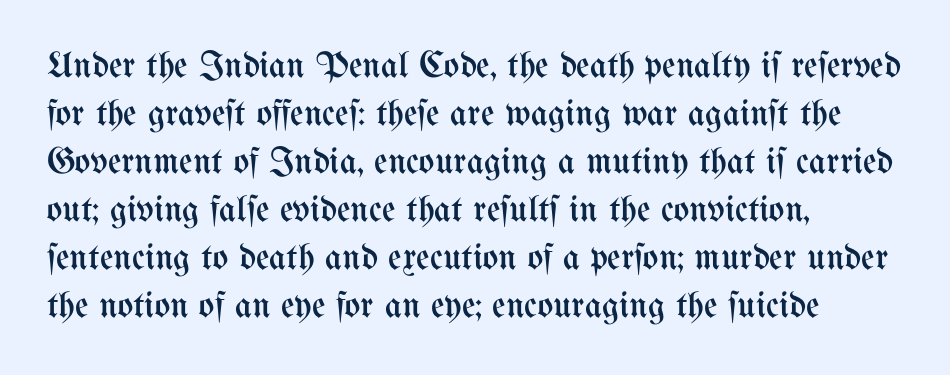
{"italic": "no", "bold": "no", "weight": "regular", "width": "condensed", "stroke_contrast": "medium", "x_height": "medium", "monospaced": "no", "underline": "no", "align": "left", "line_spacing": "normal", "line_spacing_ratio": 1.3, "letter_spacing": "normal", "letter_spacing_em": 0.0, "glyph_px": 37}
